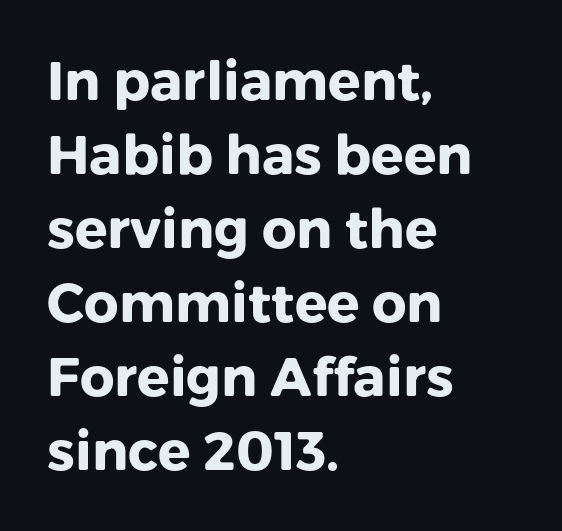
The image shows 54 px heavy sans-serif type, upright; set left-aligned, normal line spacing (1.37x), normal letter spacing, not underlined; low stroke contrast and a medium x-height.
